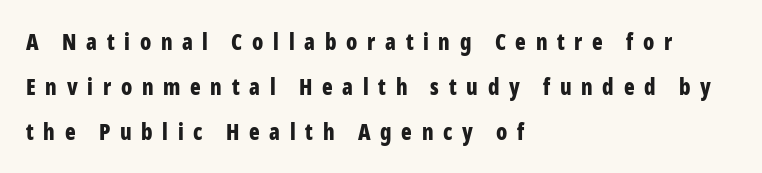
The image shows 22 px bold type, upright; set left-aligned, loose line spacing (2.04x), unusually wide letter spacing (+0.44 em), not underlined.
